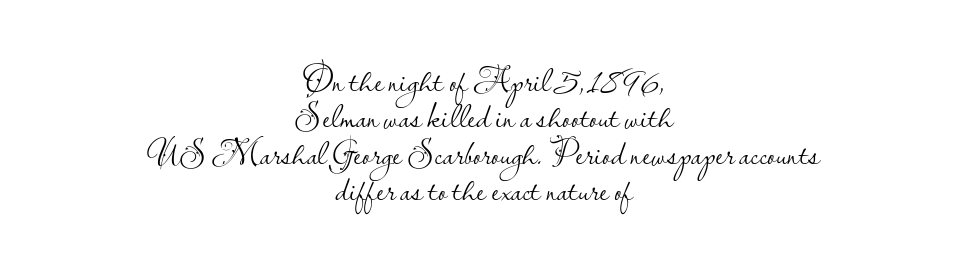
The image shows 35 px light sans-serif type; set centered, tight line spacing (1.04x), normal letter spacing, not underlined; low stroke contrast and a small x-height.
